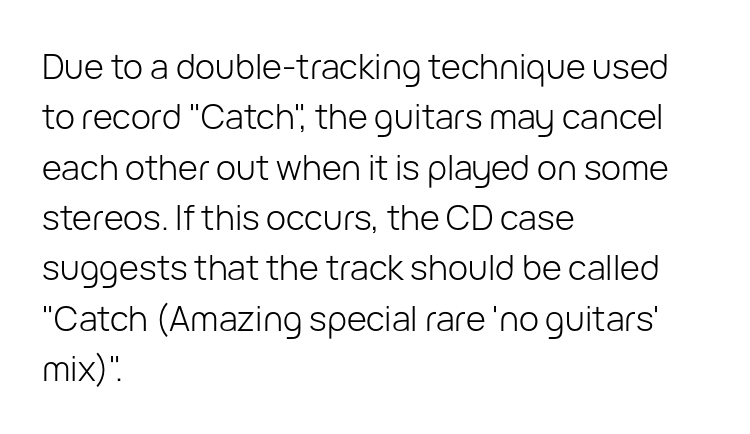
{"serif": "no", "italic": "no", "bold": "no", "weight": "light", "width": "normal", "stroke_contrast": "low", "x_height": "medium", "monospaced": "no", "underline": "no", "align": "left", "line_spacing": "normal", "line_spacing_ratio": 1.48, "letter_spacing": "normal", "letter_spacing_em": 0.0, "glyph_px": 34}
